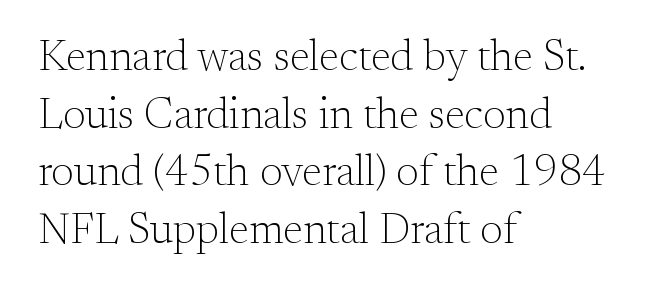
Q: Is the text bold? A: No.
Q: Is the text italic (slanted)? A: No, it is upright.
Q: Is the typeface a serif or a sans-serif typeface? A: Serif.
Q: Is the text underlined? A: No.
Q: How is the paragraph aligned? A: Left-aligned.
Q: Is the spacing between letters normal or unusually wide? A: Normal.
Q: Is the spacing between lines tight, normal or loose? A: Normal.
Q: Width (condensed, normal, or wide)? A: Normal.
Q: Stroke contrast? A: Medium.
Q: x-height? A: Small.
Q: Monospaced? A: No.
